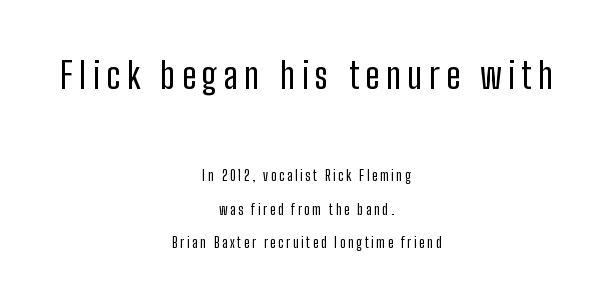
Q: Is the text bold? A: No.
Q: Is the text italic (slanted)? A: No, it is upright.
Q: Is the typeface a serif or a sans-serif typeface? A: Sans-serif.
Q: Is the text underlined? A: No.
Q: How is the paragraph aligned? A: Centered.
Q: Is the spacing between lines tight, normal or loose? A: Loose.
Q: Which block of text is set in a larger size, the first (top) or the second (bottom)? A: The first (top) one.
Q: Width (condensed, normal, or wide)? A: Condensed.
Q: Stroke contrast? A: Low.
Q: x-height? A: Medium.
Q: Monospaced? A: No.
